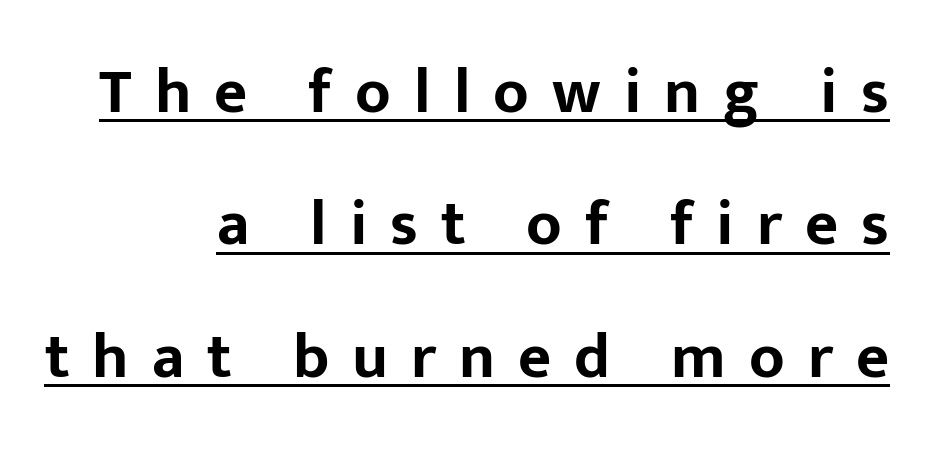
The image shows 64 px bold sans-serif type, upright; set right-aligned, loose line spacing (2.07x), unusually wide letter spacing (+0.36 em), underlined; low stroke contrast and a medium x-height.
